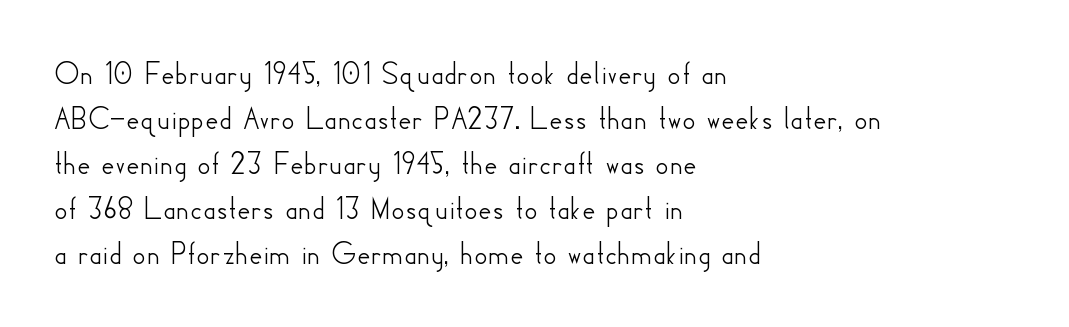
{"serif": "no", "italic": "no", "width": "normal", "stroke_contrast": "low", "x_height": "small", "monospaced": "no", "underline": "no", "align": "left", "line_spacing": "normal", "line_spacing_ratio": 1.36, "letter_spacing": "normal", "letter_spacing_em": 0.0, "glyph_px": 33}
